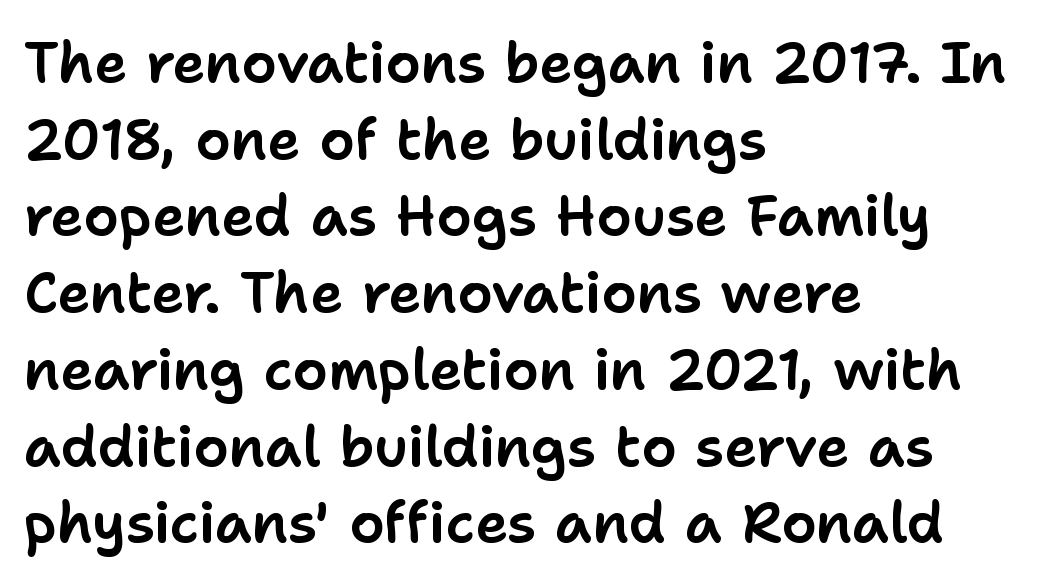
The image shows 56 px sans-serif type, upright; set left-aligned, normal line spacing (1.37x), normal letter spacing, not underlined; low stroke contrast and a medium x-height.
